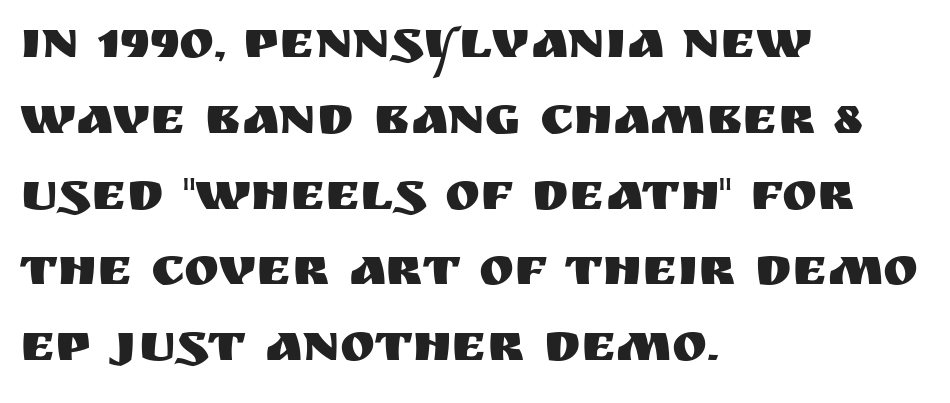
Q: Is the text italic (slanted)? A: No, it is upright.
Q: Is the typeface a serif or a sans-serif typeface? A: Sans-serif.
Q: Is the text underlined? A: No.
Q: How is the paragraph aligned? A: Left-aligned.
Q: Is the spacing between letters normal or unusually wide? A: Normal.
Q: Is the spacing between lines tight, normal or loose? A: Normal.
Q: Width (condensed, normal, or wide)? A: Normal.
Q: Stroke contrast? A: Medium.
Q: x-height? A: Large.
Q: Monospaced? A: No.
